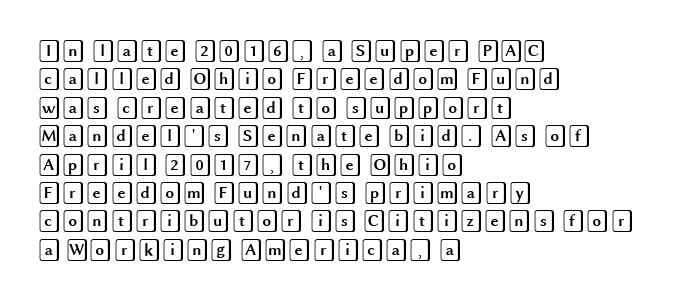
Q: Is the text italic (slanted)? A: No, it is upright.
Q: Is the text underlined? A: No.
Q: How is the paragraph aligned? A: Left-aligned.
Q: Is the spacing between letters normal or unusually wide? A: Normal.
Q: Is the spacing between lines tight, normal or loose? A: Normal.
